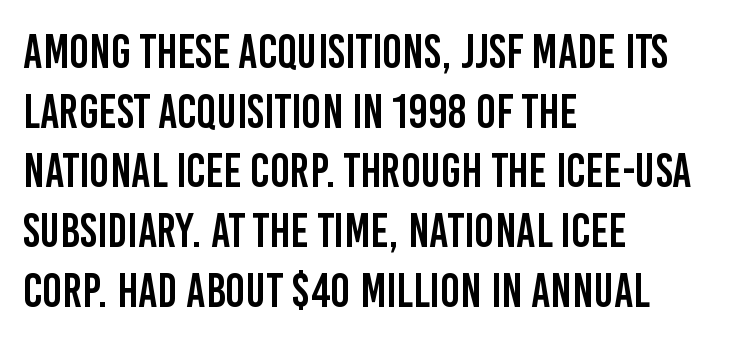
The image shows 47 px condensed sans-serif type, upright; set left-aligned, normal line spacing (1.27x), normal letter spacing, not underlined; low stroke contrast and a large x-height.
